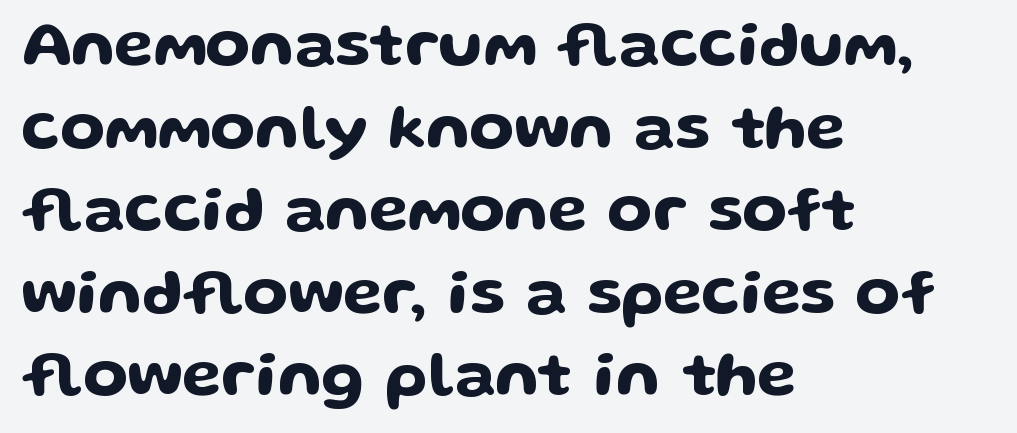
Type style note: lacks serifs. The lettering holds an erect, upright posture throughout. The leading is moderate, giving the passage an even texture. What stands out about the letter spacing? Nothing — it is the standard amount. Spacing verdict: proportional, widths tailored to each character. Line starts are locked; line ends wander.
